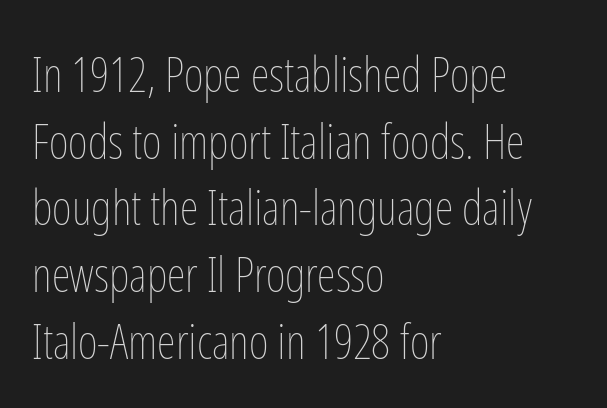
The image shows 48 px thin, condensed type, upright; set left-aligned, normal line spacing (1.39x), normal letter spacing, not underlined; low stroke contrast and a medium x-height.
